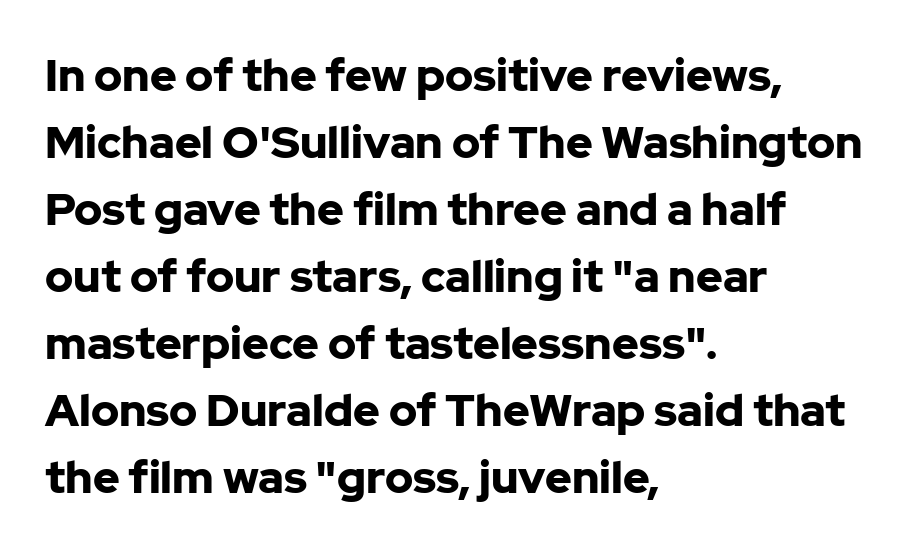
The image shows 45 px bold sans-serif type, upright; set left-aligned, normal line spacing (1.49x), normal letter spacing, not underlined; low stroke contrast and a medium x-height.
